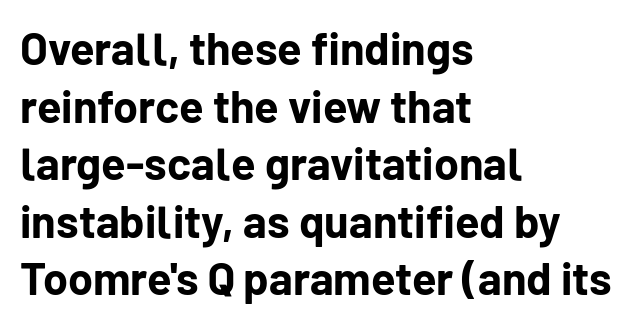
Line spacing here is normal. The glyphs are unaccompanied by any horizontal stroke below them. Is the letter spacing exaggerated? No — it looks like the ordinary default. The compositor pushed each line to the left boundary.
